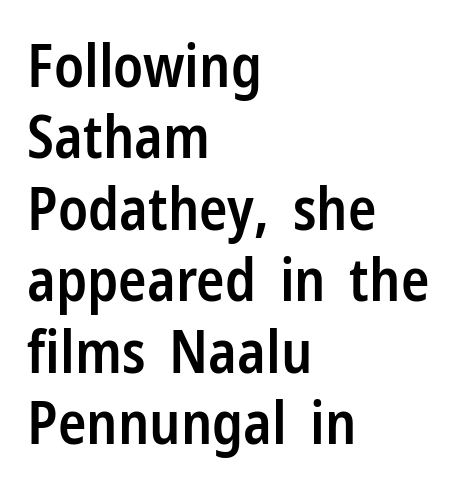
Q: Is the text bold? A: Semi-bold.
Q: Is the text italic (slanted)? A: No, it is upright.
Q: Is the typeface a serif or a sans-serif typeface? A: Sans-serif.
Q: Is the text underlined? A: No.
Q: How is the paragraph aligned? A: Left-aligned.
Q: Is the spacing between letters normal or unusually wide? A: Normal.
Q: Width (condensed, normal, or wide)? A: Condensed.
Q: Stroke contrast? A: Low.
Q: x-height? A: Medium.
Q: Monospaced? A: No.
